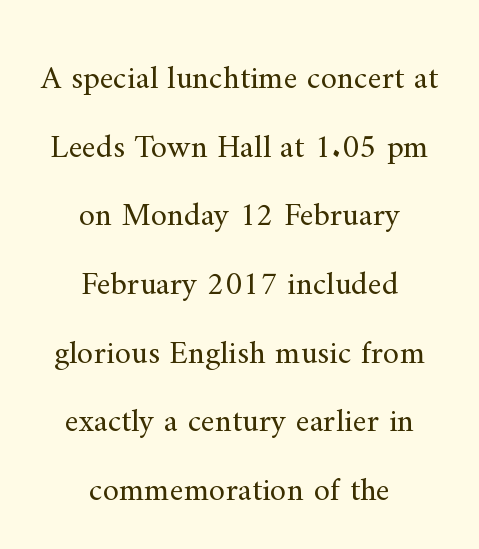
{"serif": "yes", "italic": "no", "bold": "no", "weight": "regular", "width": "normal", "stroke_contrast": "medium", "x_height": "small", "monospaced": "no", "underline": "no", "align": "center", "line_spacing": "loose", "line_spacing_ratio": 2.08, "letter_spacing": "normal", "letter_spacing_em": 0.0, "glyph_px": 33}
